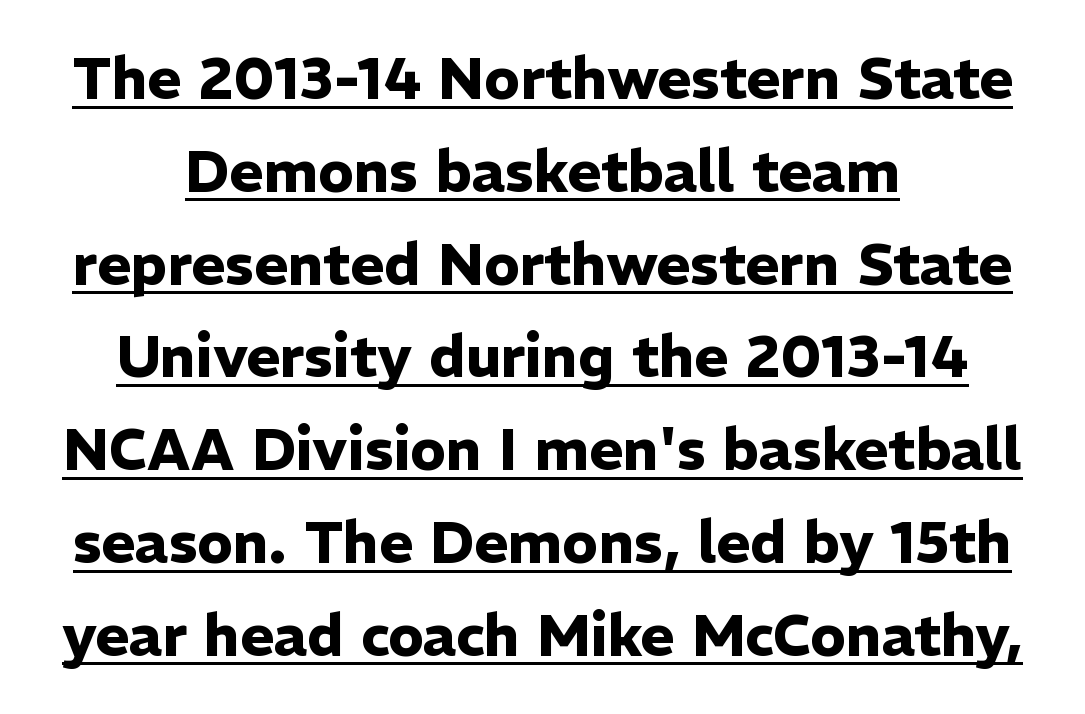
The image shows 58 px heavy sans-serif type, upright; set centered, normal line spacing (1.6x), normal letter spacing, underlined; low stroke contrast and a medium x-height.
